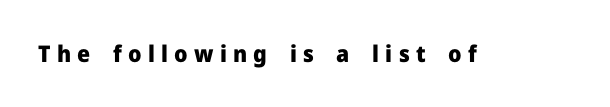
The image shows 23 px bold type, upright; set unusually wide letter spacing (+0.27 em), not underlined.
